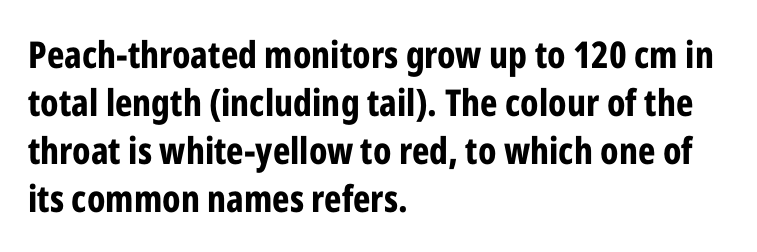
The image shows 37 px bold, condensed sans-serif type, upright; set left-aligned, normal line spacing (1.3x), normal letter spacing, not underlined; low stroke contrast and a medium x-height.
